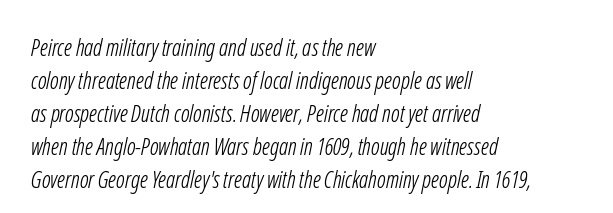
Nobody drew a line under any word here. No letter is thick-stroked: the sample isn't bold. The text block is weighted toward the left margin, trailing off unevenly rightward. Tracking value appears to be zero — textbook default spacing. These lines sit exactly where default settings would place them.
